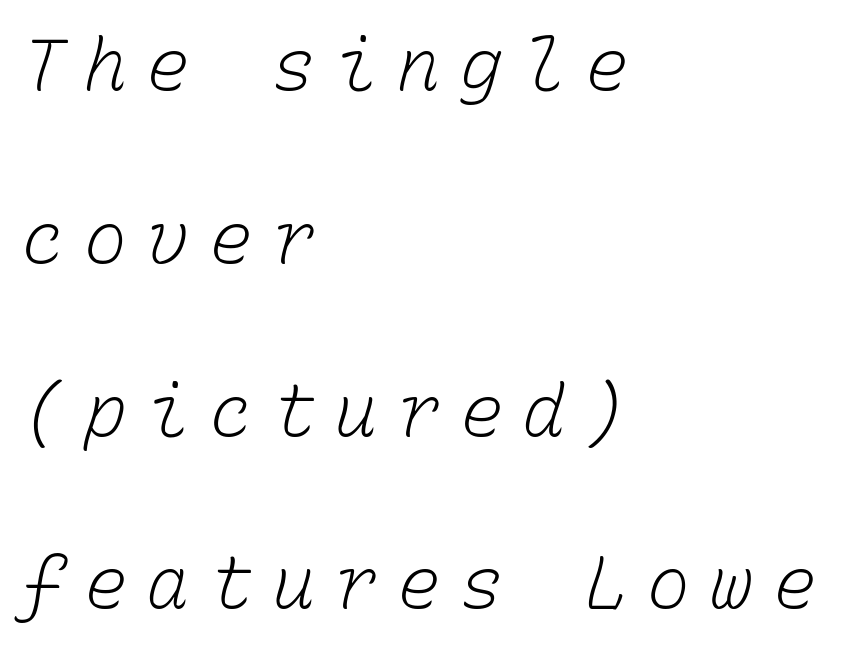
The image shows 72 px light type, monospaced; set left-aligned, loose line spacing (2.4x), unusually wide letter spacing (+0.27 em), not underlined; low stroke contrast and a medium x-height.
